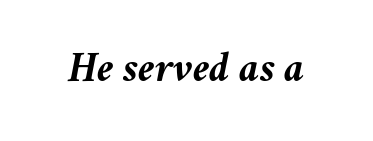
{"italic": "yes", "lean": "right", "slant_degrees": 11, "bold": "yes", "weight": "semibold", "width": "normal", "stroke_contrast": "medium", "x_height": "medium", "monospaced": "no", "underline": "no", "letter_spacing": "normal", "letter_spacing_em": 0.0, "glyph_px": 43}
